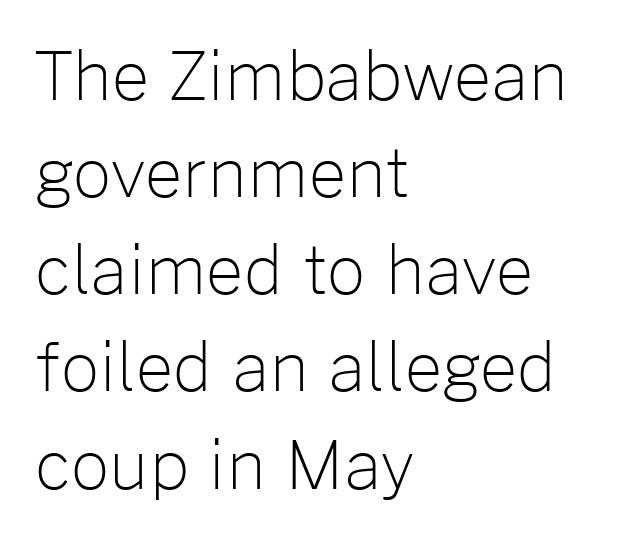
Q: Is the text bold? A: No.
Q: Is the text italic (slanted)? A: No, it is upright.
Q: Is the typeface a serif or a sans-serif typeface? A: Sans-serif.
Q: Is the text underlined? A: No.
Q: How is the paragraph aligned? A: Left-aligned.
Q: Is the spacing between letters normal or unusually wide? A: Normal.
Q: Is the spacing between lines tight, normal or loose? A: Normal.
Q: Width (condensed, normal, or wide)? A: Normal.
Q: Stroke contrast? A: Low.
Q: x-height? A: Medium.
Q: Monospaced? A: No.
